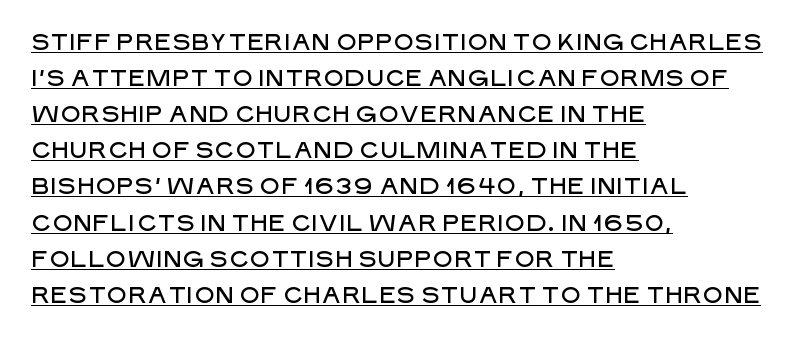
{"italic": "no", "underline": "yes", "align": "left", "line_spacing": "normal", "line_spacing_ratio": 1.57, "letter_spacing": "normal", "letter_spacing_em": 0.0, "glyph_px": 23}
